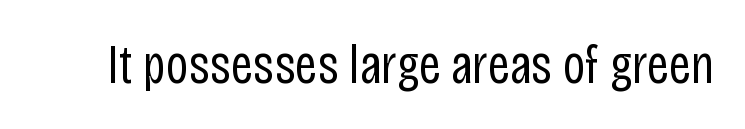
Q: Is the text bold? A: No.
Q: Is the text italic (slanted)? A: No, it is upright.
Q: Is the typeface a serif or a sans-serif typeface? A: Sans-serif.
Q: Is the text underlined? A: No.
Q: Is the spacing between letters normal or unusually wide? A: Normal.
Q: Width (condensed, normal, or wide)? A: Condensed.
Q: Stroke contrast? A: Low.
Q: x-height? A: Large.
Q: Monospaced? A: No.
